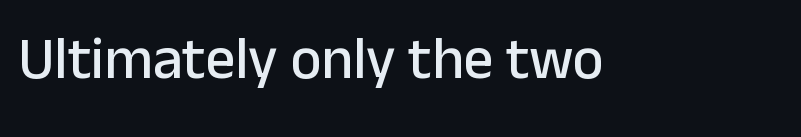
Q: Is the text italic (slanted)? A: No, it is upright.
Q: Is the typeface a serif or a sans-serif typeface? A: Sans-serif.
Q: Is the text underlined? A: No.
Q: Is the spacing between letters normal or unusually wide? A: Normal.
Q: Width (condensed, normal, or wide)? A: Normal.
Q: Stroke contrast? A: Low.
Q: x-height? A: Medium.
Q: Monospaced? A: No.
